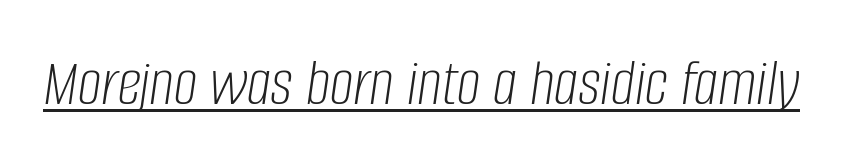
The image shows 67 px light, condensed type, italic (leaning right); set normal letter spacing, underlined; low stroke contrast and a large x-height.
